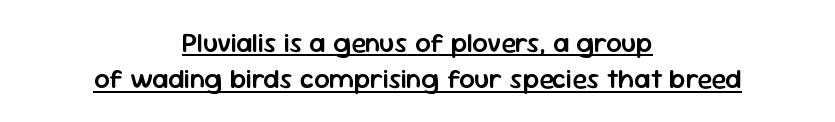
Q: Is the text bold? A: Semi-bold.
Q: Is the text italic (slanted)? A: No, it is upright.
Q: Is the text underlined? A: Yes.
Q: How is the paragraph aligned? A: Centered.
Q: Is the spacing between letters normal or unusually wide? A: Normal.
Q: Is the spacing between lines tight, normal or loose? A: Normal.
